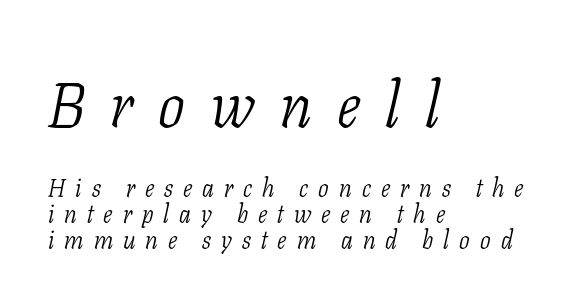
The image shows 63 px light, condensed serif type, italic (leaning right); set left-aligned, tight line spacing (1.05x), unusually wide letter spacing (+0.4 em), not underlined; the first (top) block is 2.52x larger; low stroke contrast and a medium x-height.
